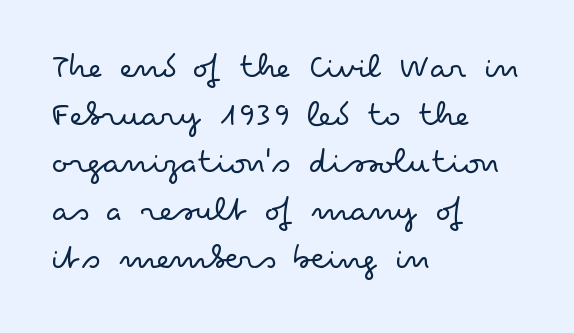
The letters look calm and open, with moderate or lighter stems. Just letters on the line, the space beneath them empty. In CSS terms this would be text-align: left. These lines are rendered in a variable-pitch font. These lines were composed using upright roman letters.
